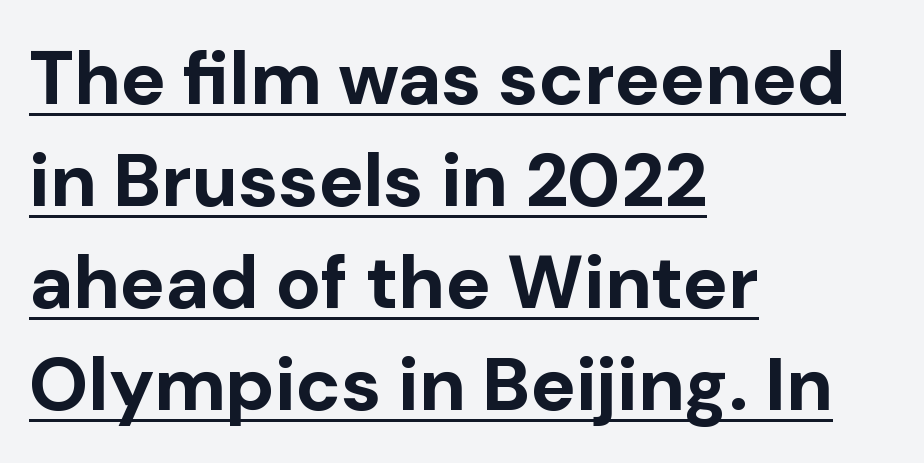
The image shows 75 px bold sans-serif type, upright; set left-aligned, normal line spacing (1.36x), normal letter spacing, underlined; low stroke contrast and a medium x-height.
